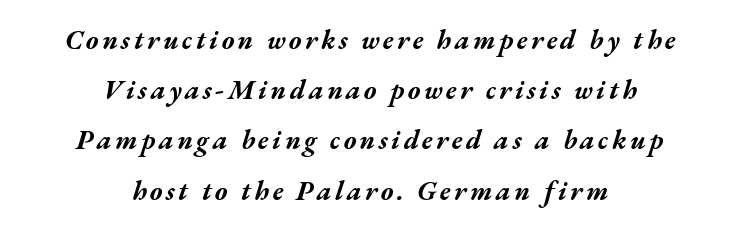
Heavy, bold letterforms. The gap between lines stays unmarked. In CSS terms this would be text-align: center. The lettering tilts uniformly, giving the passage an italic look.
